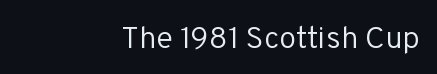
Caption: standard tracking, unaltered. Each line ends at the same right margin while the left side varies. It's the straight-up-and-down kind of type. Character widths vary here, with narrow letters taking less room than wide ones. A clean baseline with only descenders dipping below it.
